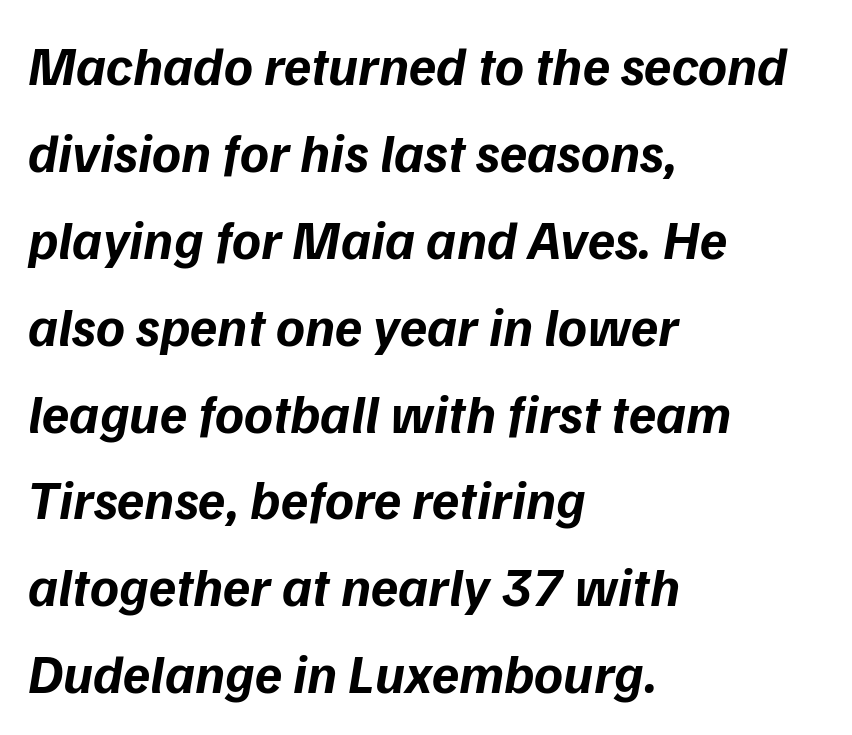
Q: Is the text bold? A: Yes.
Q: Is the typeface a serif or a sans-serif typeface? A: Sans-serif.
Q: Is the text underlined? A: No.
Q: How is the paragraph aligned? A: Left-aligned.
Q: Is the spacing between letters normal or unusually wide? A: Normal.
Q: Is the spacing between lines tight, normal or loose? A: Normal.
Q: Width (condensed, normal, or wide)? A: Normal.
Q: Stroke contrast? A: Low.
Q: x-height? A: Medium.
Q: Monospaced? A: No.
